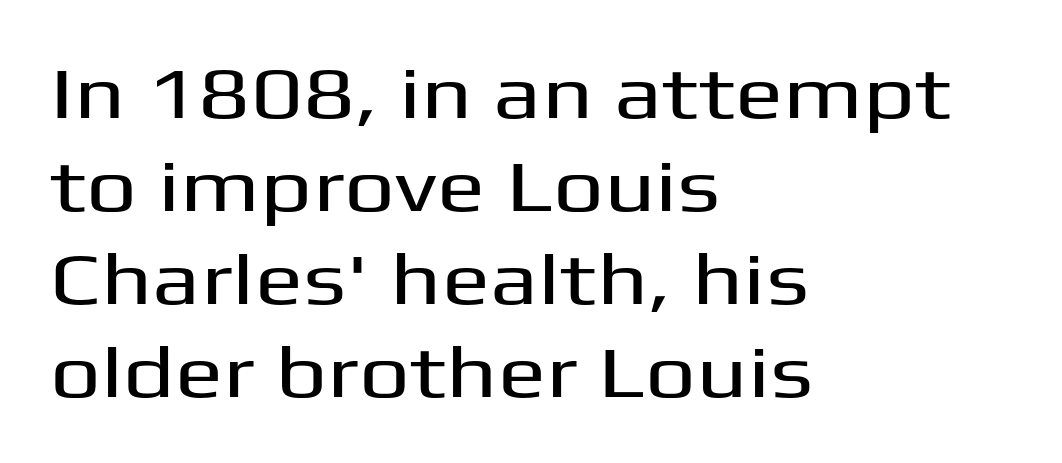
The image shows 72 px wide sans-serif type, upright; set left-aligned, normal line spacing (1.29x), normal letter spacing, not underlined; medium stroke contrast and a medium x-height.
